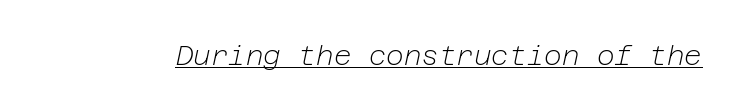
Rendered with sloped, italic letterforms. On a weight scale, this lands at 450 or below. The passage shown is underscored from start to finish. Does extra space separate the letters? No, they use regular spacing.
